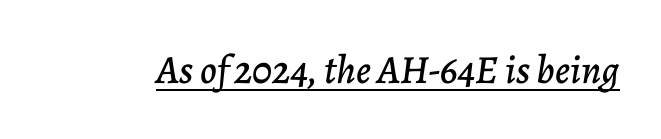
{"italic": "yes", "lean": "right", "slant_degrees": 7, "width": "normal", "stroke_contrast": "low", "x_height": "medium", "monospaced": "no", "underline": "yes", "letter_spacing": "normal", "letter_spacing_em": 0.0, "glyph_px": 40}
